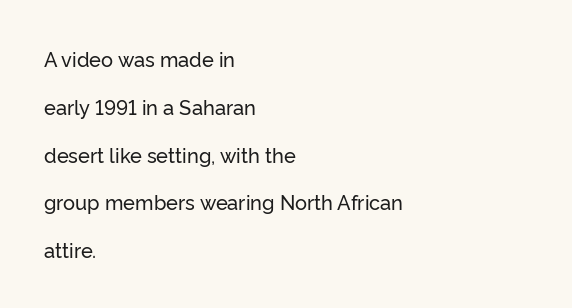
The image shows 20 px text type, upright; set left-aligned, loose line spacing (2.39x), normal letter spacing, not underlined.
